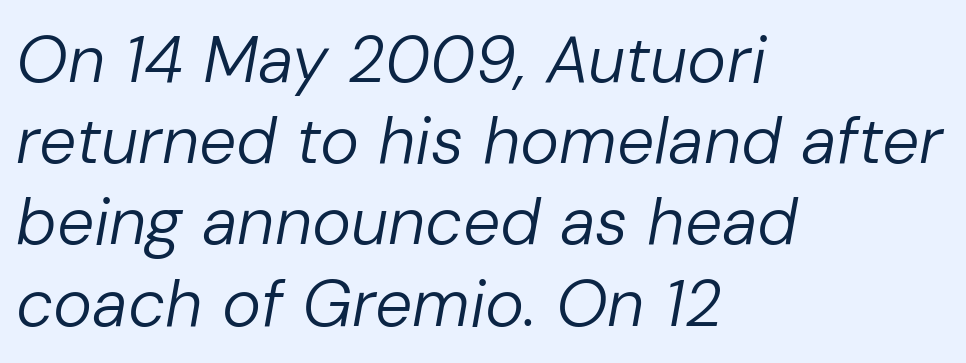
The image shows 66 px regular-weight type, italic (leaning right); set left-aligned, line spacing 1.23x, normal letter spacing, not underlined; low stroke contrast and a medium x-height.
